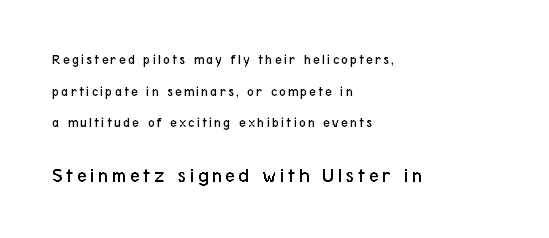
The image shows 21 px text type, upright; set left-aligned, loose line spacing (2.26x), not underlined; the second (bottom) block is 1.5x larger.
